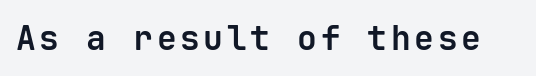
{"serif": "no", "italic": "no", "bold": "yes", "weight": "bold", "width": "normal", "stroke_contrast": "low", "x_height": "medium", "monospaced": "yes", "underline": "no", "glyph_px": 33}
